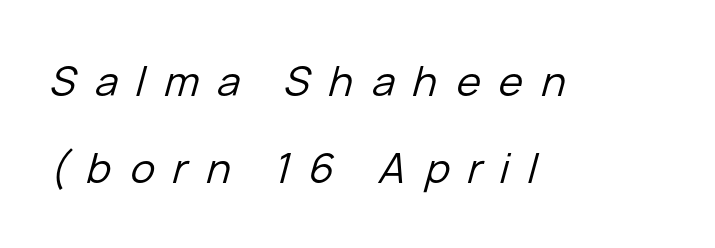
Plain, unruled lines of type. Leading is clearly above the norm, producing a sparse column. You could not count columns in this text — the font is proportionally spaced. Casual observation: everything's shoved over to the left. Emphasis-style slanted type is in use. Spacing between characters has been opened up far beyond the box default.
